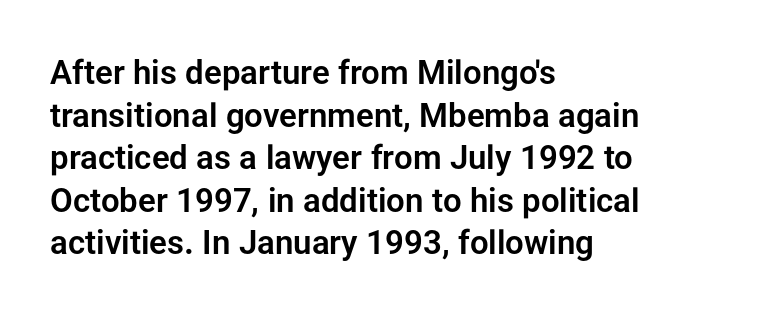
A typesetter would mark this as roman, not italic. Here the glyphs are tracked normally, forming tight word shapes. Each letter's strokes conclude bluntly, with no projecting serifs. The space between consecutive lines is moderate. A student would call this left alignment; a typographer would say flush left, rag right.
